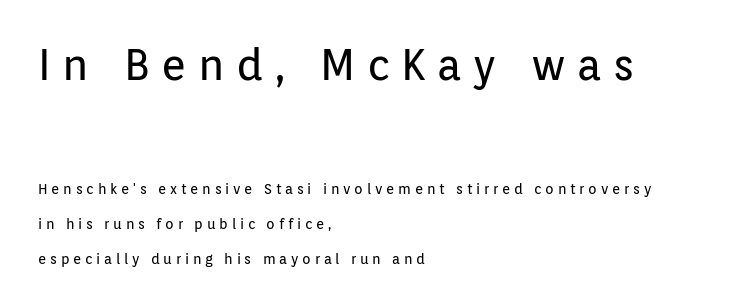
Q: Is the text bold? A: No.
Q: Is the text italic (slanted)? A: No, it is upright.
Q: Is the typeface a serif or a sans-serif typeface? A: Sans-serif.
Q: Is the text underlined? A: No.
Q: How is the paragraph aligned? A: Left-aligned.
Q: Is the spacing between letters normal or unusually wide? A: Unusually wide.
Q: Is the spacing between lines tight, normal or loose? A: Loose.
Q: Which block of text is set in a larger size, the first (top) or the second (bottom)? A: The first (top) one.
Q: Width (condensed, normal, or wide)? A: Normal.
Q: Stroke contrast? A: Low.
Q: x-height? A: Medium.
Q: Monospaced? A: No.
